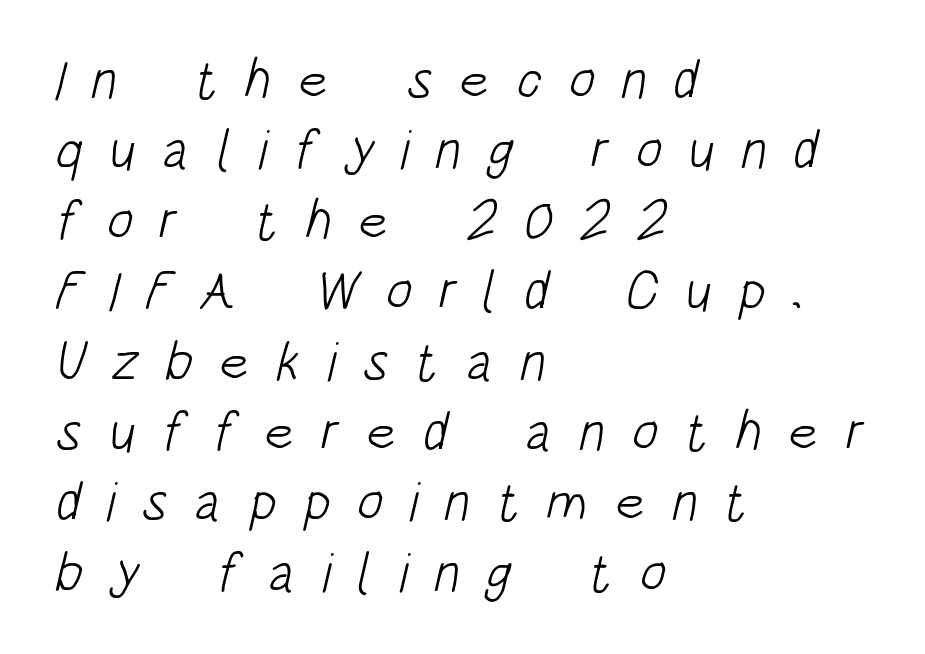
{"serif": "no", "bold": "no", "weight": "light", "width": "condensed", "stroke_contrast": "low", "x_height": "large", "monospaced": "no", "underline": "no", "align": "left", "line_spacing": "normal", "line_spacing_ratio": 1.28, "letter_spacing": "wide", "letter_spacing_em": 0.48, "glyph_px": 55}
